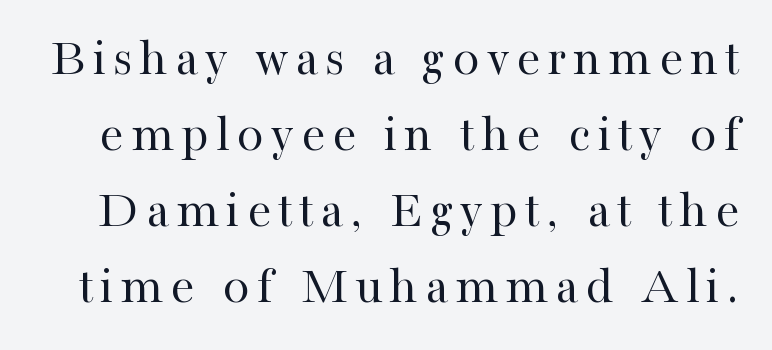
{"serif": "yes", "italic": "no", "bold": "no", "weight": "regular", "width": "normal", "stroke_contrast": "high", "x_height": "medium", "monospaced": "no", "underline": "no", "line_spacing": "normal", "line_spacing_ratio": 1.41, "glyph_px": 54}
